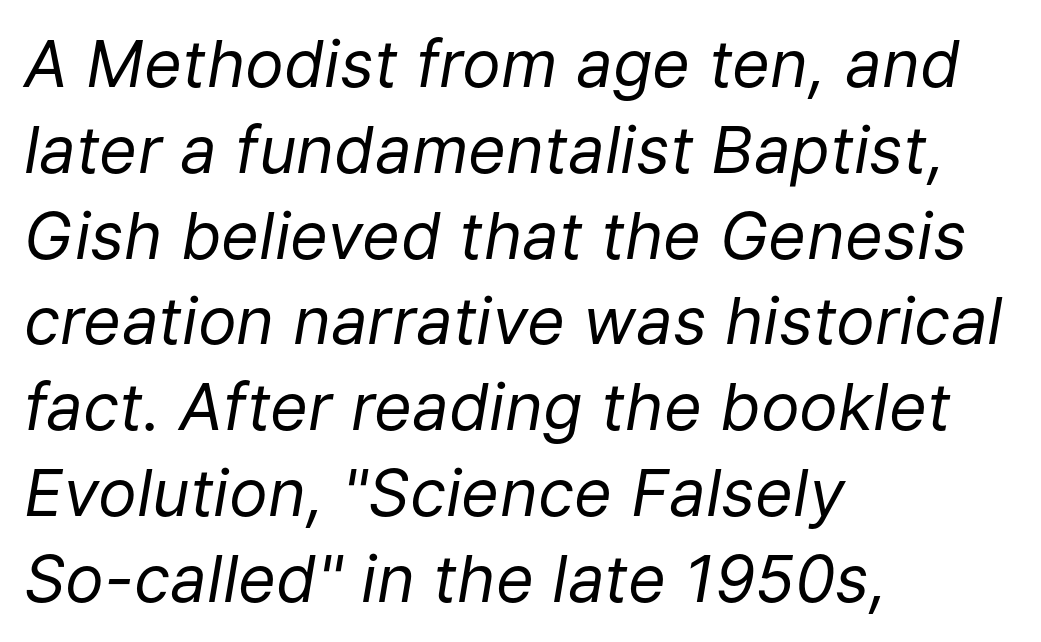
Q: Is the text bold? A: No.
Q: Is the text italic (slanted)? A: Yes, it leans right by about 9 degrees.
Q: Is the text underlined? A: No.
Q: How is the paragraph aligned? A: Left-aligned.
Q: Is the spacing between letters normal or unusually wide? A: Normal.
Q: Is the spacing between lines tight, normal or loose? A: Normal.
Q: Width (condensed, normal, or wide)? A: Normal.
Q: Stroke contrast? A: Low.
Q: x-height? A: Medium.
Q: Monospaced? A: No.
